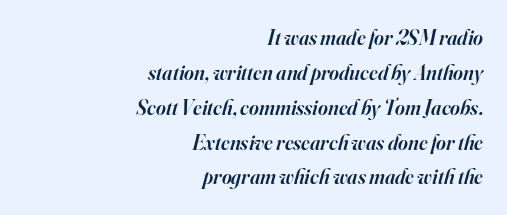
Yep, that's italic — everything's leaning. The passage shown stacks its lines at a standard gap. Tracking here is standard; glyphs follow each other at the usual distance. Unmarked baselines from the first word to the last.
